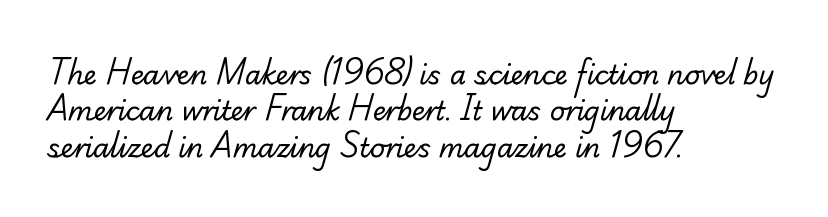
{"bold": "no", "underline": "no", "align": "left", "line_spacing": "normal", "line_spacing_ratio": 1.4, "letter_spacing": "normal", "letter_spacing_em": 0.0, "glyph_px": 26}
